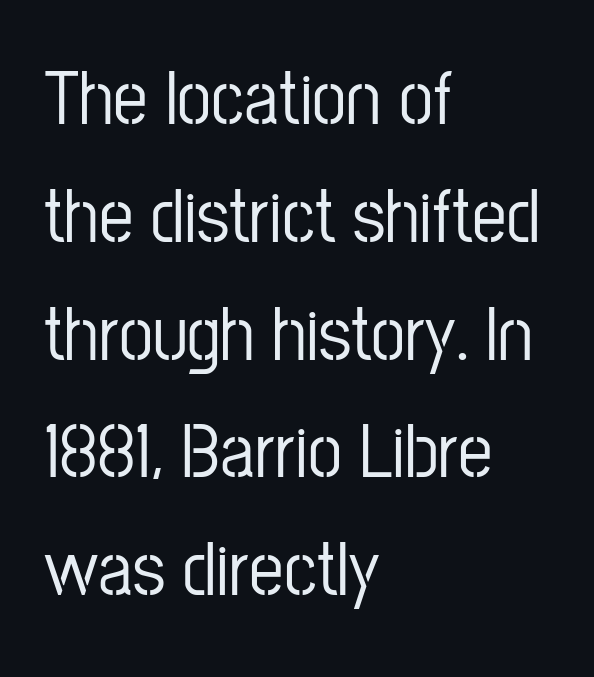
{"serif": "no", "italic": "no", "width": "condensed", "stroke_contrast": "low", "x_height": "medium", "monospaced": "no", "underline": "no", "align": "left", "line_spacing": "normal", "line_spacing_ratio": 1.53, "letter_spacing": "normal", "letter_spacing_em": 0.0, "glyph_px": 77}
